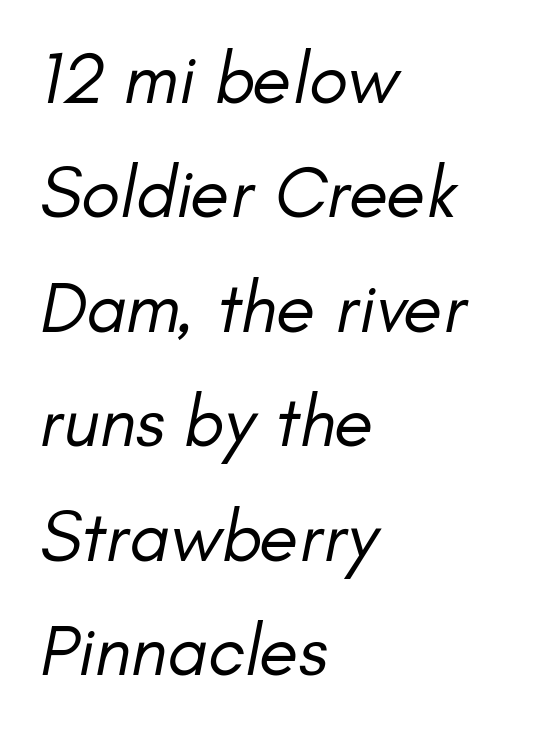
Q: Is the text bold? A: No.
Q: Is the text italic (slanted)? A: Yes, it leans right by about 11 degrees.
Q: Is the text underlined? A: No.
Q: How is the paragraph aligned? A: Left-aligned.
Q: Is the spacing between letters normal or unusually wide? A: Normal.
Q: Is the spacing between lines tight, normal or loose? A: Normal.
Q: Width (condensed, normal, or wide)? A: Normal.
Q: Stroke contrast? A: Low.
Q: x-height? A: Small.
Q: Monospaced? A: No.
